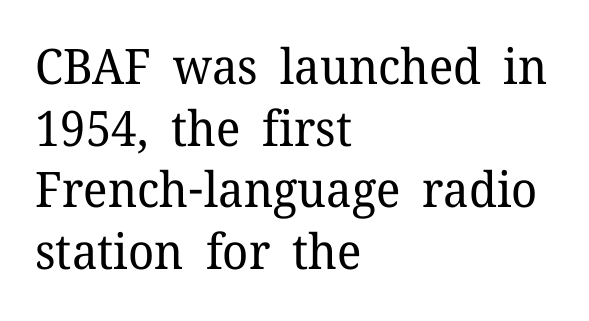
The cut favours lightness, reaching ordinary text weight at its darkest. Font category for this specimen: serif. The rendering uses natural spacing where letterforms have individual widths. Is the letter spacing exaggerated? No — it looks like the ordinary default. No italicization has been applied; the sample stays upright. Caption: multi-line text, flush left, ragged right.
